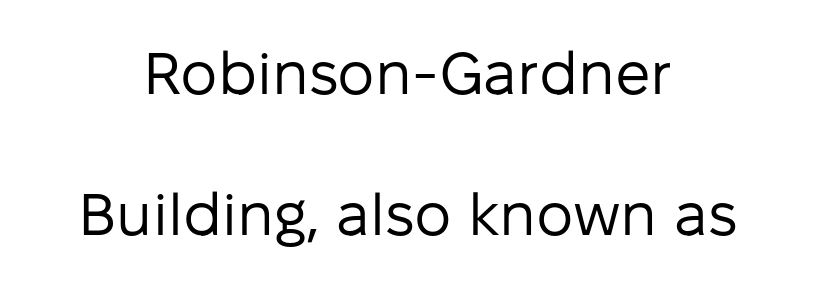
Q: Is the text bold? A: No.
Q: Is the text italic (slanted)? A: No, it is upright.
Q: Is the typeface a serif or a sans-serif typeface? A: Sans-serif.
Q: Is the text underlined? A: No.
Q: How is the paragraph aligned? A: Centered.
Q: Is the spacing between letters normal or unusually wide? A: Normal.
Q: Is the spacing between lines tight, normal or loose? A: Loose.
Q: Width (condensed, normal, or wide)? A: Normal.
Q: Stroke contrast? A: Low.
Q: x-height? A: Medium.
Q: Monospaced? A: No.
